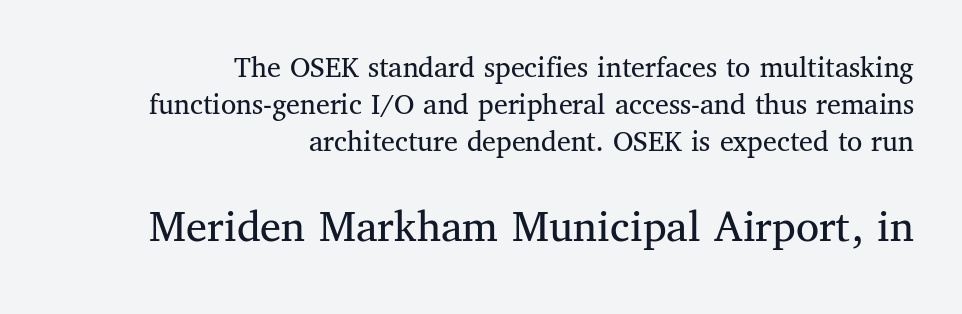
Does the lettering tilt? It doesn't — this is upright. Does the bottom block carry the larger type? Yes, it does. Just letters on the line, the space beneath them empty. Each line ends at the same right margin while the left side varies. Vertical stems look standard width or narrower in stroke. The passage shown is typed in a proportional face where columns would drift.
